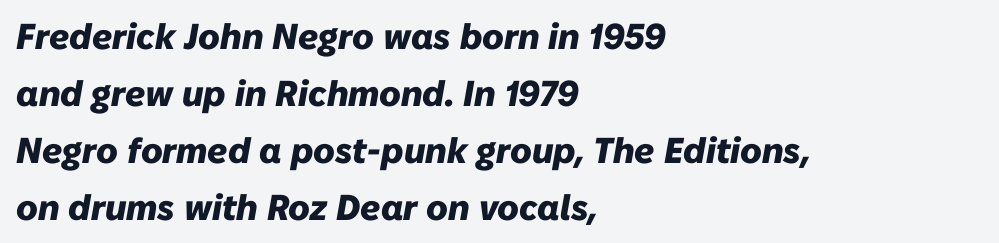
{"italic": "yes", "lean": "right", "slant_degrees": 10, "bold": "yes", "weight": "heavy", "width": "normal", "stroke_contrast": "low", "x_height": "medium", "monospaced": "no", "underline": "no", "align": "left", "line_spacing": "normal", "line_spacing_ratio": 1.58, "letter_spacing": "normal", "letter_spacing_em": 0.0, "glyph_px": 36}
